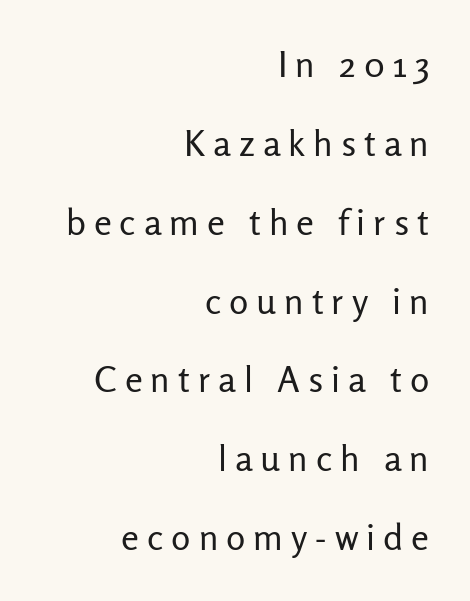
{"serif": "no", "italic": "no", "bold": "no", "weight": "regular", "width": "normal", "stroke_contrast": "low", "x_height": "medium", "monospaced": "no", "underline": "no", "align": "right", "line_spacing": "loose", "line_spacing_ratio": 2.19, "letter_spacing": "wide", "letter_spacing_em": 0.22, "glyph_px": 36}
